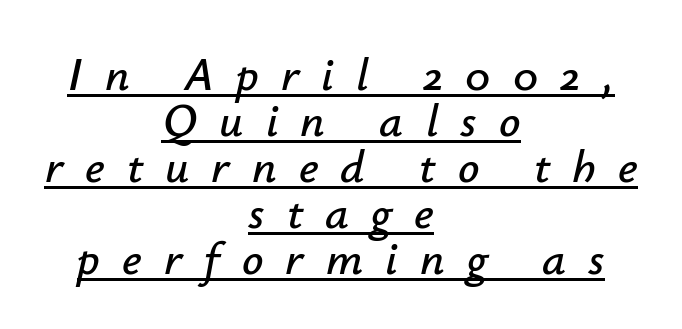
The image shows 47 px text type, italic (leaning right); set centered, tight line spacing (0.98x), unusually wide letter spacing (+0.47 em), underlined; low stroke contrast and a small x-height.
